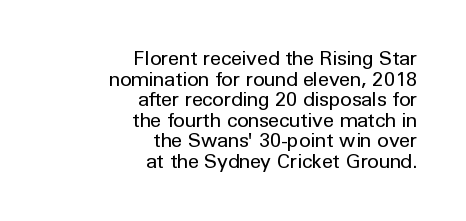
{"italic": "no", "bold": "no", "underline": "no", "align": "right", "line_spacing": "tight", "line_spacing_ratio": 1.03, "letter_spacing": "normal", "letter_spacing_em": 0.0, "glyph_px": 20}
